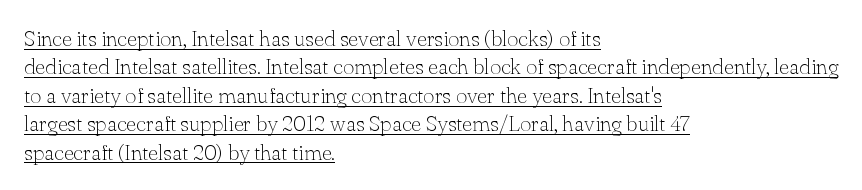
The text block is weighted toward the left margin, trailing off unevenly rightward. Characters follow at the spacing the type designer built in. Heaviness? Minimal to ordinary, like unemphasized prose. The string is rendered with underlining switched on. The axis of the letterforms is exactly vertical. The block of text has a typical density, with ordinary space between rows.
